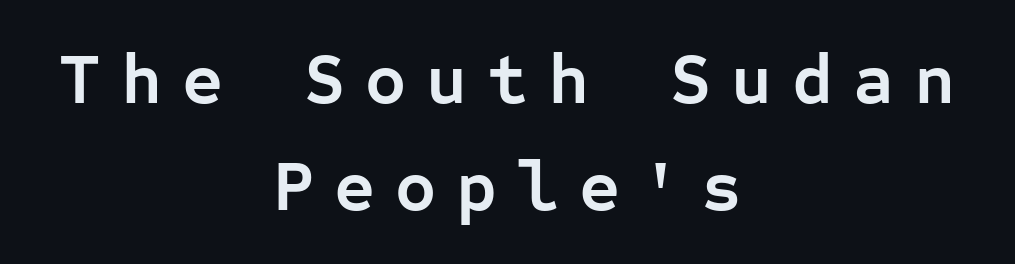
This is the regular roman posture of the typeface. The setting favours the middle, as headings and verse often do. Each letter, wide or thin by design, is forced into the same width here. What's the leading like? Ordinary, nothing unusual.
